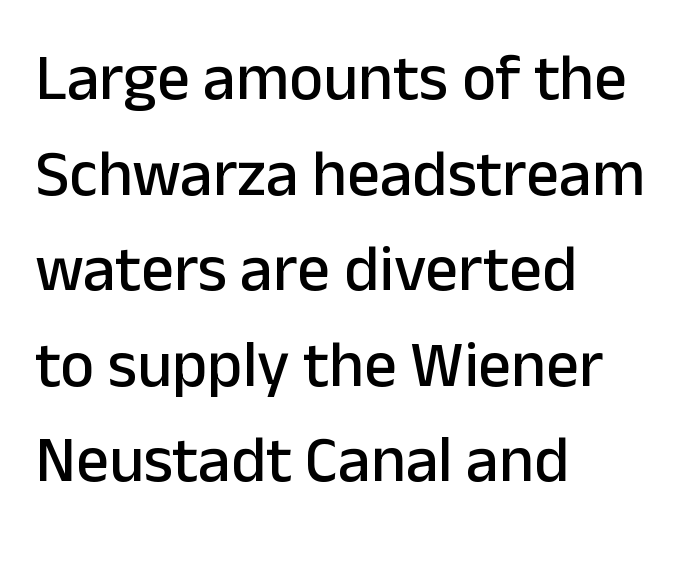
{"serif": "no", "italic": "no", "width": "normal", "stroke_contrast": "low", "x_height": "medium", "monospaced": "no", "underline": "no", "align": "left", "line_spacing": "normal", "line_spacing_ratio": 1.47, "letter_spacing": "normal", "letter_spacing_em": 0.0, "glyph_px": 65}
